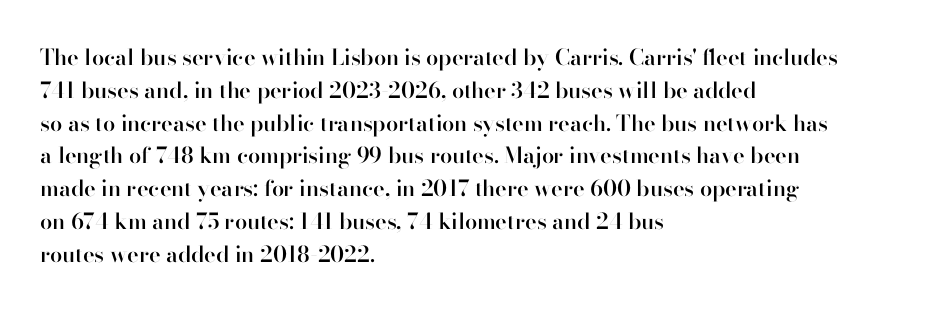
{"italic": "no", "bold": "semi", "underline": "no", "align": "left", "line_spacing": "normal", "line_spacing_ratio": 1.49, "letter_spacing": "normal", "letter_spacing_em": 0.0, "glyph_px": 22}
